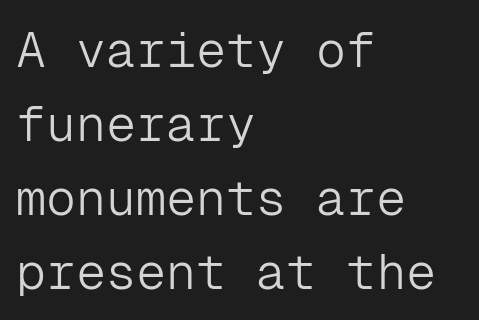
{"serif": "no", "italic": "no", "bold": "no", "weight": "light", "width": "normal", "stroke_contrast": "low", "x_height": "medium", "monospaced": "yes", "underline": "no", "align": "left", "line_spacing": "normal", "line_spacing_ratio": 1.48, "letter_spacing": "normal", "letter_spacing_em": 0.0, "glyph_px": 50}
